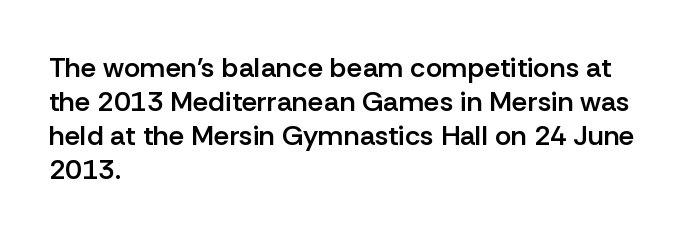
The image shows 28 px semibold sans-serif type, upright; set left-aligned, line spacing 1.21x, normal letter spacing, not underlined; low stroke contrast and a medium x-height.
